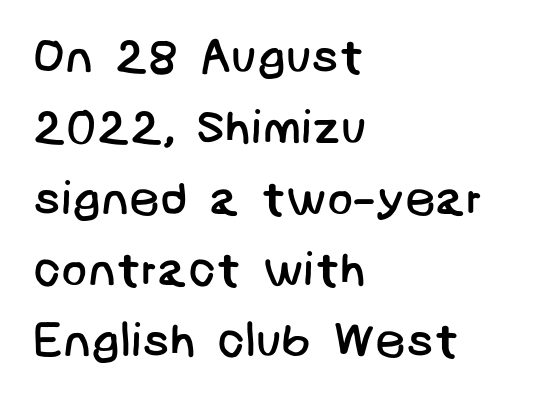
Decoration check: the copy has no underline. If you measured baseline to baseline, you'd find a middling distance. The rendering shows plain stroke endings on the letterforms — a sans-serif design. The gaps between neighbouring characters are ordinary and unremarkable. The letterforms sit at book weight or below.
